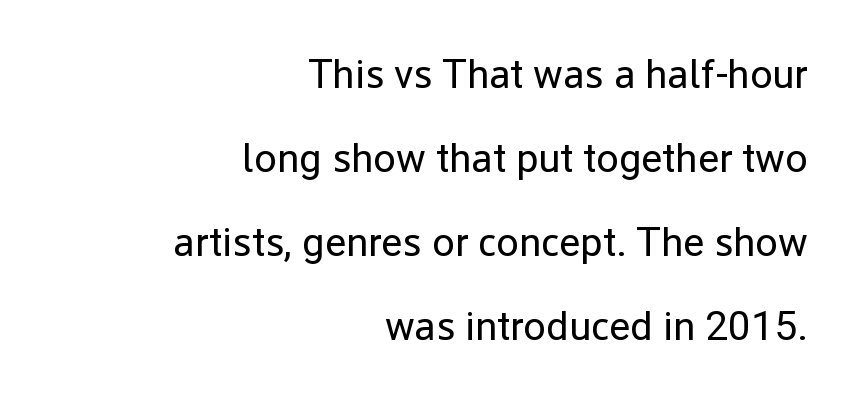
Q: Is the text bold? A: No.
Q: Is the text italic (slanted)? A: No, it is upright.
Q: Is the typeface a serif or a sans-serif typeface? A: Sans-serif.
Q: Is the text underlined? A: No.
Q: How is the paragraph aligned? A: Right-aligned.
Q: Is the spacing between letters normal or unusually wide? A: Normal.
Q: Is the spacing between lines tight, normal or loose? A: Loose.
Q: Width (condensed, normal, or wide)? A: Normal.
Q: Stroke contrast? A: Low.
Q: x-height? A: Medium.
Q: Monospaced? A: No.
